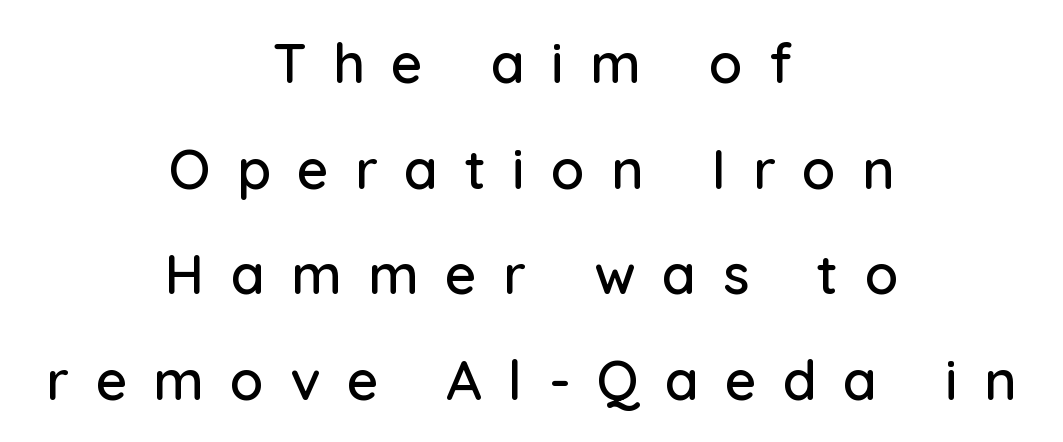
The image shows 55 px sans-serif type, upright; set centered, loose line spacing (1.92x), unusually wide letter spacing (+0.48 em), not underlined; low stroke contrast and a medium x-height.
